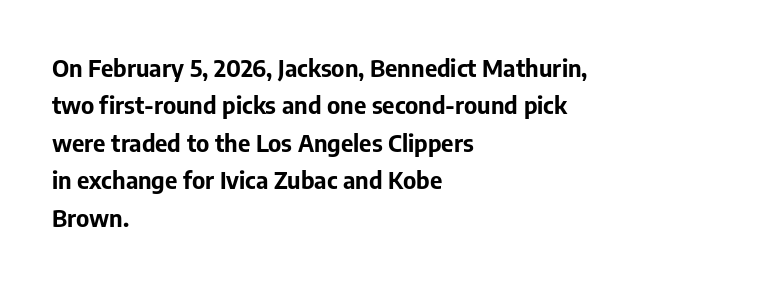
Underline: absent. Strokes here are thick enough to call this a true bold. This block has exactly the height ordinary leading produces. Standard letterfit; no display-style spreading of the glyphs. The lines are quadded left.
